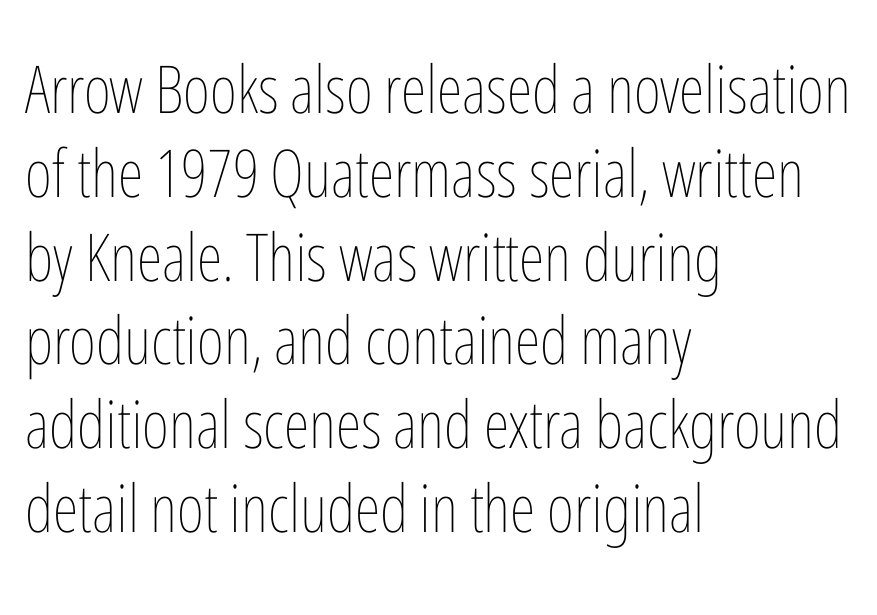
{"italic": "no", "bold": "no", "weight": "thin", "width": "condensed", "stroke_contrast": "low", "x_height": "medium", "monospaced": "no", "underline": "no", "align": "left", "line_spacing": "normal", "line_spacing_ratio": 1.27, "letter_spacing": "normal", "letter_spacing_em": 0.0, "glyph_px": 66}
